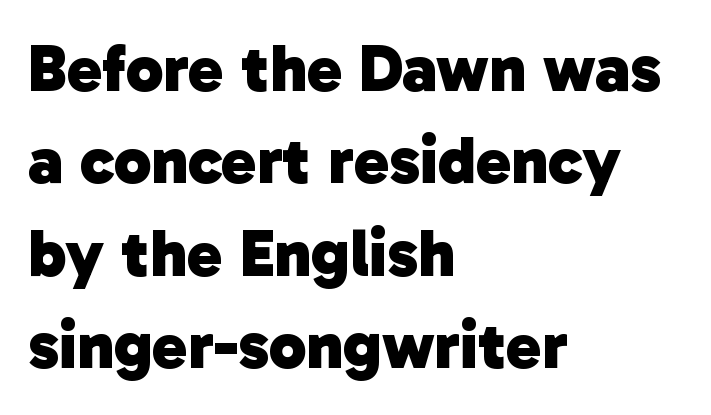
Pretty heavy lettering here — definitely bold. The ragged edge is on the right, which tells us the setting is flush left. Letter spacing: default. The face used here is proportionally spaced, like ordinary book or web type.
